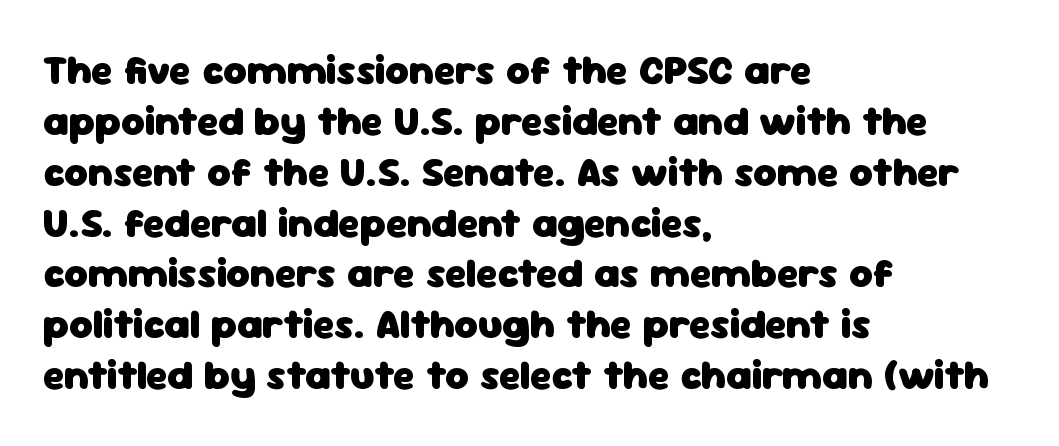
{"serif": "no", "italic": "no", "bold": "yes", "weight": "heavy", "width": "normal", "stroke_contrast": "low", "x_height": "medium", "monospaced": "no", "underline": "no", "align": "left", "line_spacing_ratio": 1.24, "letter_spacing": "normal", "letter_spacing_em": 0.0, "glyph_px": 41}
